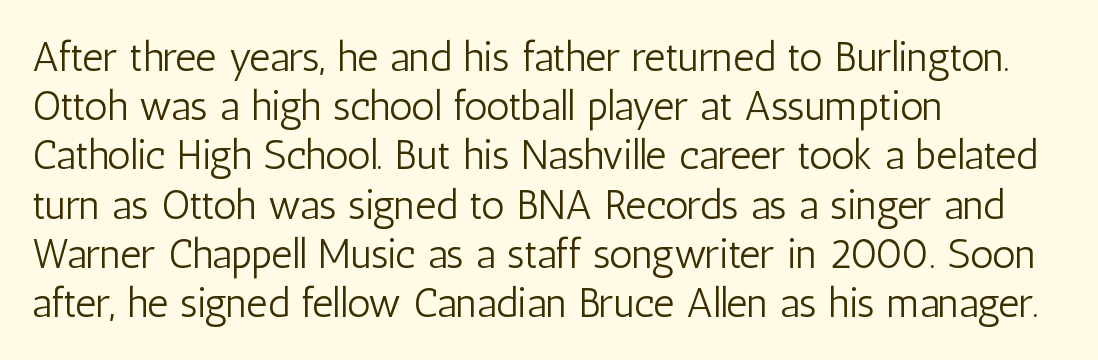
The image shows 41 px light, condensed sans-serif type, upright; set left-aligned, line spacing 1.2x, normal letter spacing, not underlined; low stroke contrast and a medium x-height.
